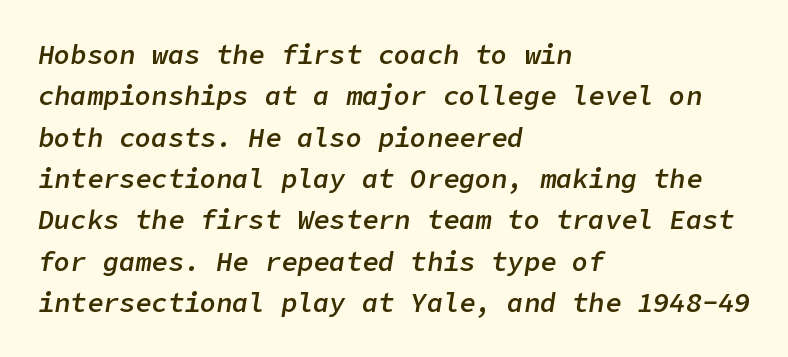
Q: Is the text bold? A: Semi-bold.
Q: Is the text italic (slanted)? A: Yes, it leans right by about 9 degrees.
Q: Is the text underlined? A: No.
Q: How is the paragraph aligned? A: Left-aligned.
Q: Is the spacing between letters normal or unusually wide? A: Normal.
Q: Is the spacing between lines tight, normal or loose? A: Normal.
